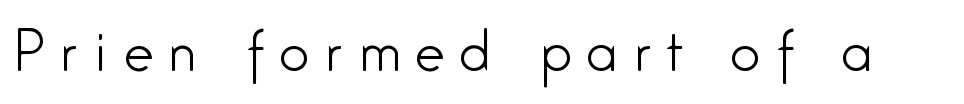
{"serif": "no", "italic": "no", "bold": "no", "weight": "light", "width": "condensed", "stroke_contrast": "low", "x_height": "medium", "monospaced": "no", "underline": "no", "letter_spacing": "wide", "letter_spacing_em": 0.31, "glyph_px": 53}
